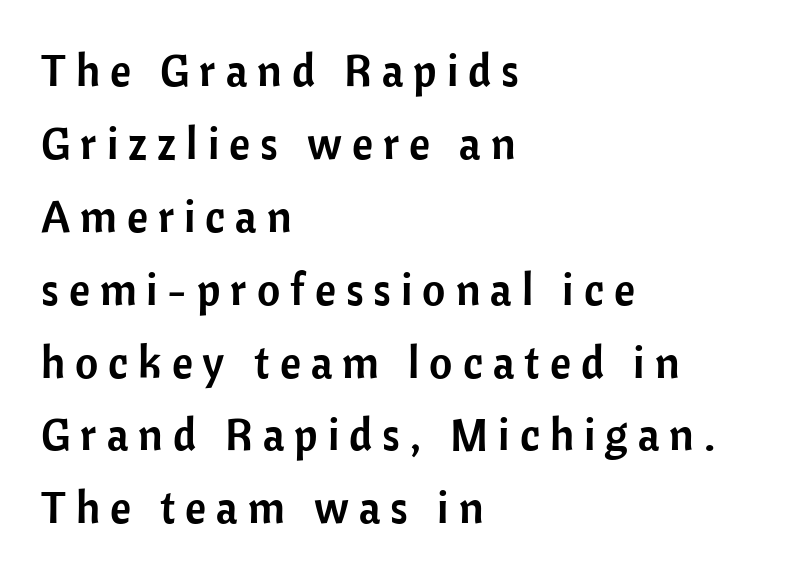
Students, observe: this is what conventionally led text looks like. Posture: straight, roman, zero tilt. Underlining? Definitely not there. The passage is arranged the way most books set body copy — flush left. Do the characters align in a grid? No, the font is proportional.
